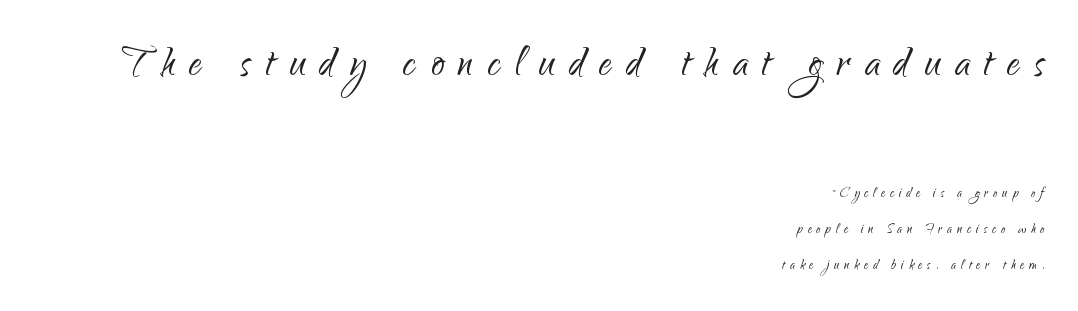
This sample has the flowing, uneven cadence of proportional lettering. A student would notice the top passage is typeset larger than what follows. Leading: increased. A typesetter would label this face a sans.
